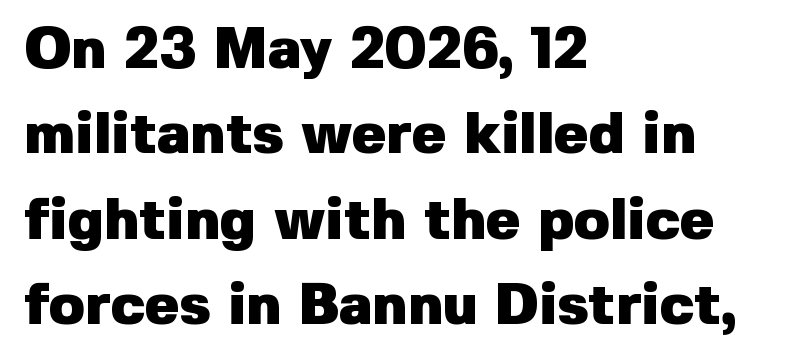
The image shows 58 px heavy sans-serif type, upright; set left-aligned, normal line spacing (1.47x), normal letter spacing, not underlined; low stroke contrast and a medium x-height.
